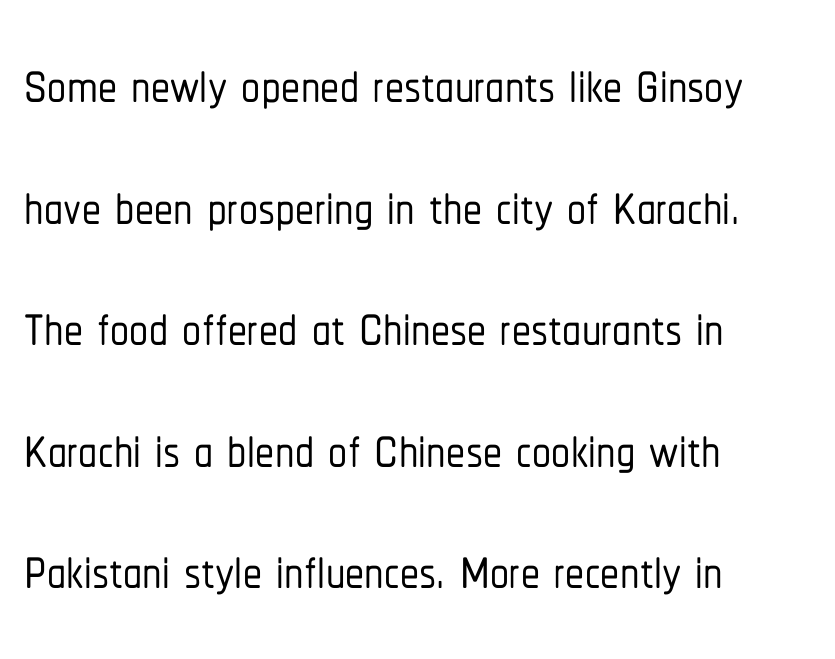
{"serif": "no", "italic": "no", "width": "condensed", "stroke_contrast": "low", "x_height": "medium", "monospaced": "no", "underline": "no", "align": "left", "line_spacing": "normal", "line_spacing_ratio": 1.6, "letter_spacing": "normal", "letter_spacing_em": 0.0, "glyph_px": 76}
